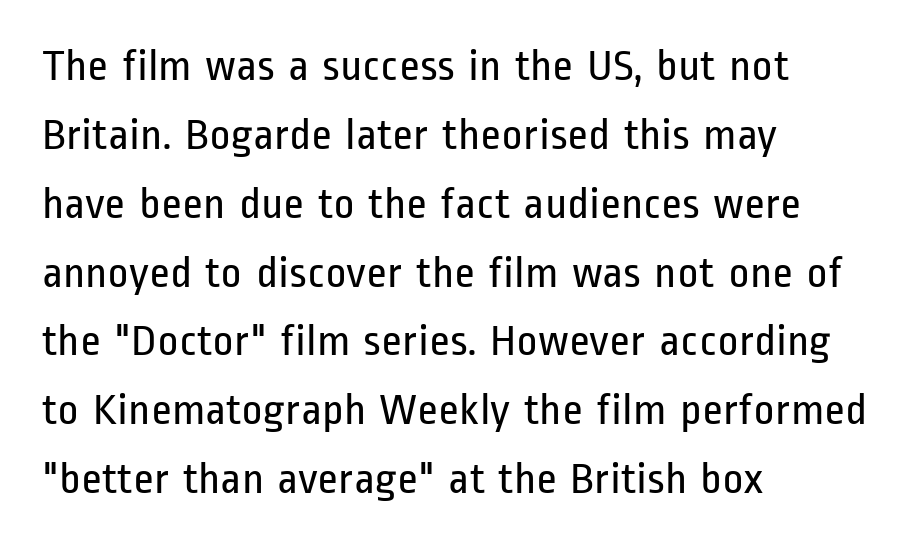
The image shows 45 px regular-weight, condensed sans-serif type, upright; set left-aligned, normal line spacing (1.53x), normal letter spacing, not underlined; low stroke contrast and a medium x-height.
